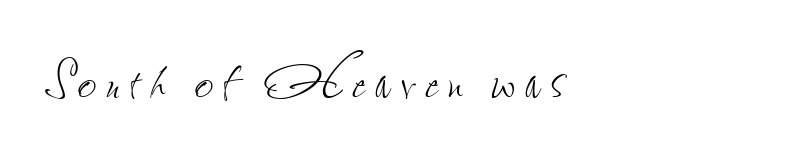
Q: Is the text bold? A: No.
Q: Is the text italic (slanted)? A: Yes.
Q: Is the text underlined? A: No.
Q: How is the paragraph aligned? A: Left-aligned.
Q: Width (condensed, normal, or wide)? A: Condensed.
Q: Stroke contrast? A: Low.
Q: x-height? A: Small.
Q: Monospaced? A: No.
